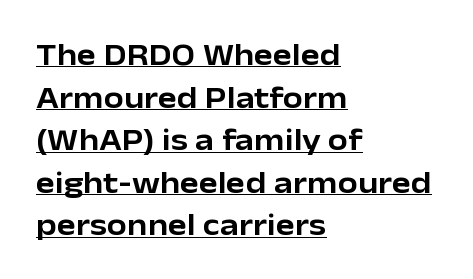
Q: Is the text italic (slanted)? A: No, it is upright.
Q: Is the typeface a serif or a sans-serif typeface? A: Sans-serif.
Q: Is the text underlined? A: Yes.
Q: How is the paragraph aligned? A: Left-aligned.
Q: Is the spacing between letters normal or unusually wide? A: Normal.
Q: Is the spacing between lines tight, normal or loose? A: Normal.
Q: Width (condensed, normal, or wide)? A: Normal.
Q: Stroke contrast? A: Low.
Q: x-height? A: Medium.
Q: Monospaced? A: No.
